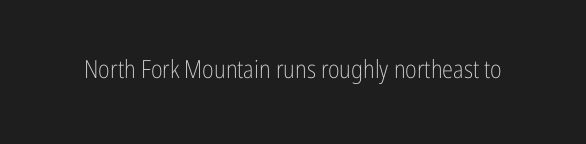
The rendering keeps characters at their native spacing. The font sits on the lighter half of the weight spectrum, regular included. Quick note: underline off. Is there any slant? The stems are plumb.
